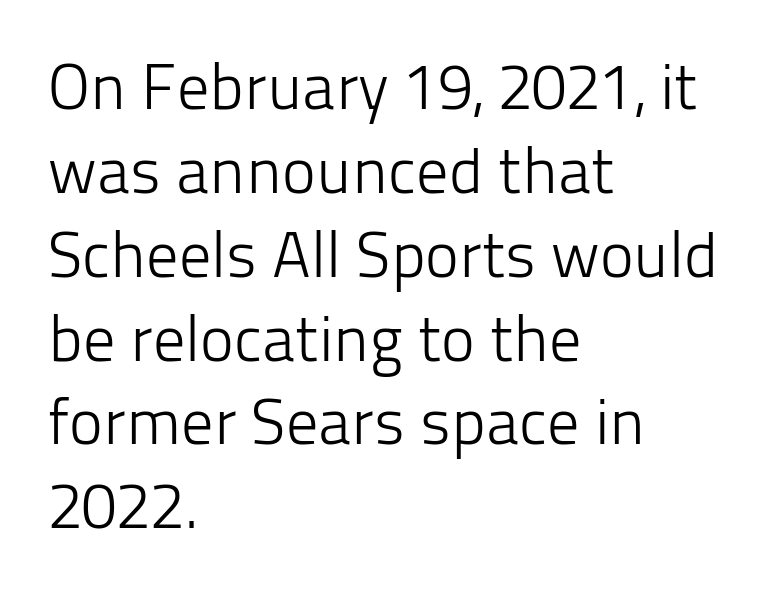
This reads as an unemphasized weight, regular at the heaviest. Beneath every word, the page is bare. Think of a printed novel: that variable character pitch is what you see here. Grotesque or geometric, the face here clearly has no serifs. In terms of letterspacing, this is plain default setting. These lines are set flush left with a ragged right edge.
